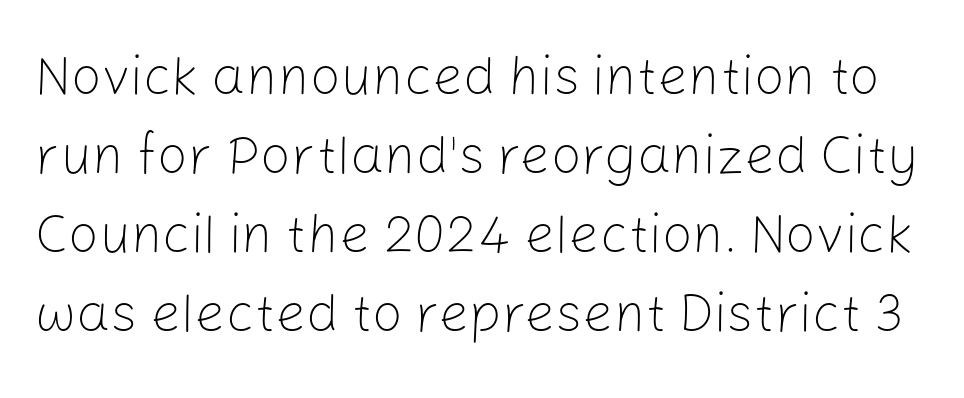
The passage shown is typed in a proportional face where columns would drift. How are the letters spaced? Ordinarily, with no added tracking. The passage shown is not bold in any degree. The type family on display is of the sans-serif kind. Rule under the text: the space is simply empty. Compared with typical paragraphs, the rows here are spaced about the same.
